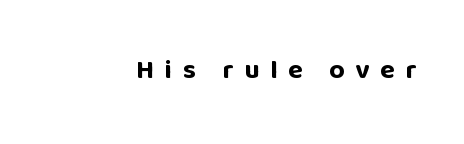
{"italic": "no", "bold": "yes", "underline": "no", "letter_spacing": "wide", "letter_spacing_em": 0.39, "glyph_px": 27}
